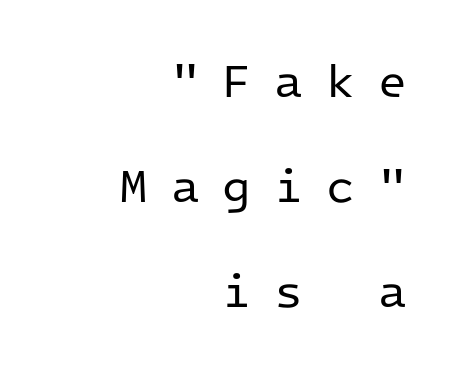
Look at the bottom of the vertical strokes: they stop flat, with no serifs. Leading: increased. Summary of weight: not heavy and not bold. Is this a fixed-width face? Yes — each glyph sits in an identical cell. Notice how the stems are strictly vertical — no italics here. The paragraph shown leans on its right margin.
